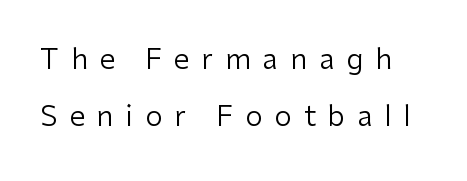
{"serif": "no", "italic": "no", "bold": "no", "weight": "regular", "width": "normal", "stroke_contrast": "low", "x_height": "medium", "monospaced": "no", "underline": "no", "line_spacing": "loose", "line_spacing_ratio": 2.04, "letter_spacing": "wide", "letter_spacing_em": 0.43, "glyph_px": 28}
